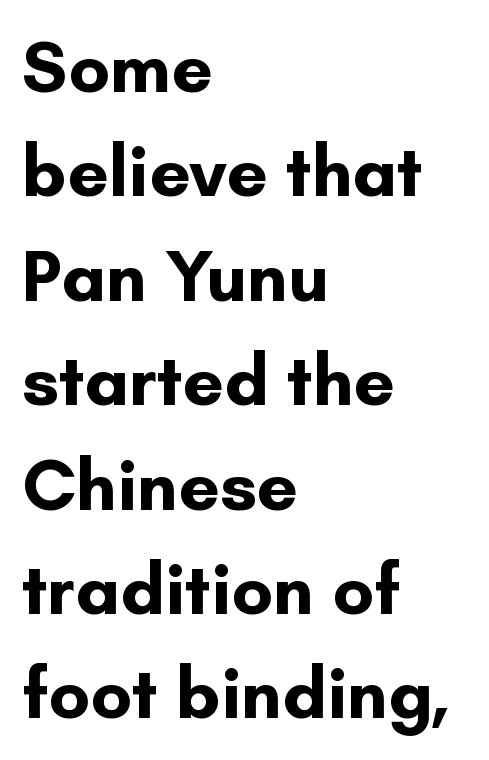
The image shows 73 px bold sans-serif type, upright; set left-aligned, normal line spacing (1.43x), normal letter spacing, not underlined; low stroke contrast and a small x-height.
